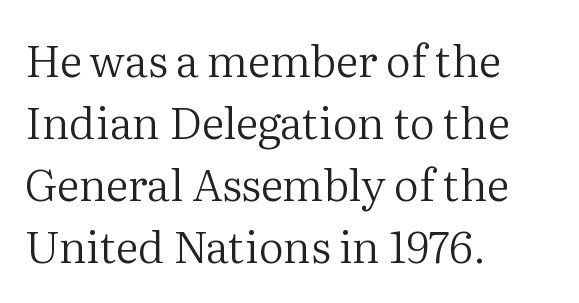
If you measured baseline to baseline, you'd find a middling distance. Examine the stroke ends and you'll spot serifs. Left-aligned paragraph, ragged on the right. No italicization has been applied; the sample stays upright.
